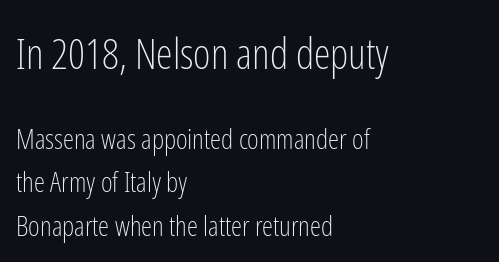
{"serif": "no", "italic": "no", "bold": "no", "weight": "light", "width": "condensed", "stroke_contrast": "low", "x_height": "medium", "monospaced": "no", "underline": "no", "align": "left", "line_spacing": "normal", "line_spacing_ratio": 1.54, "letter_spacing": "normal", "letter_spacing_em": 0.0, "larger_block": "first", "size_ratio": 1.5, "glyph_px": 42}
